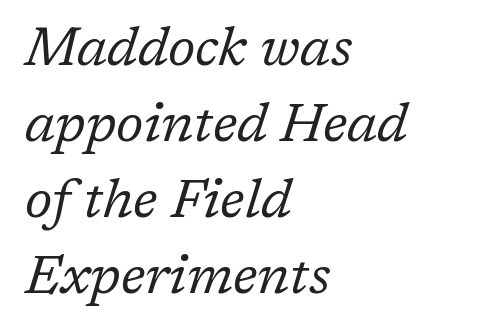
The image shows 54 px regular-weight serif type, italic (leaning right); set left-aligned, normal line spacing (1.41x), normal letter spacing, not underlined; low stroke contrast and a medium x-height.
